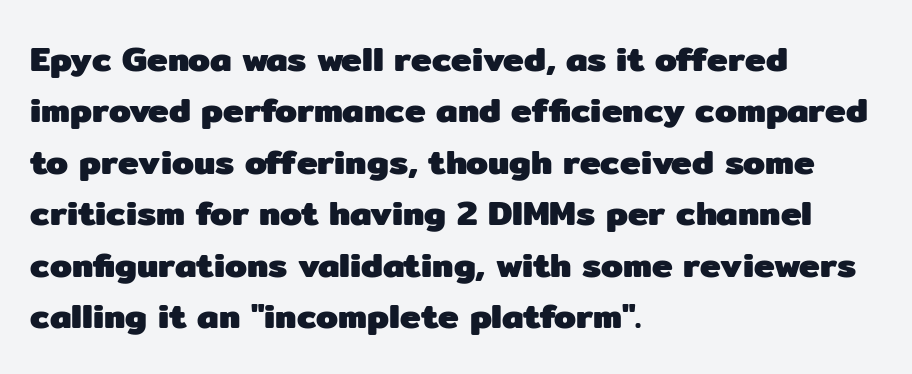
Each letter's strokes conclude bluntly, with no projecting serifs. Do the characters align in a grid? No, the font is proportional. The paragraph shown leans on its left margin. Each word holds together tightly as a unit, with standard inter-letter gaps. Unmarked baselines from the first word to the last. Quick note: not italic, upright.
